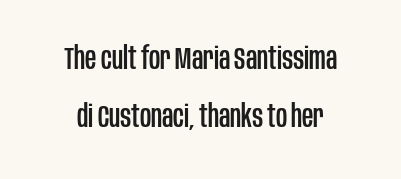
Letters rest on an invisible, unmarked baseline. Think of a printed novel: that variable character pitch is what you see here. The typeface chosen for these lines omits serifs. Observe the ordinary spacing: letters are neighbours, not strangers. No italicization has been applied; the sample stays upright.
